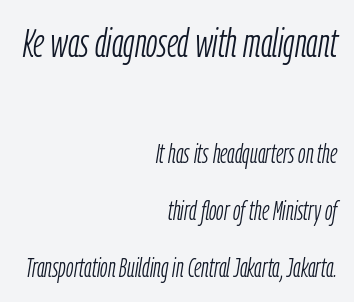
The image shows 41 px light, condensed type, italic (leaning right); set right-aligned, loose line spacing (2.11x), normal letter spacing, not underlined; the first (top) block is 1.52x larger; low stroke contrast and a medium x-height.
